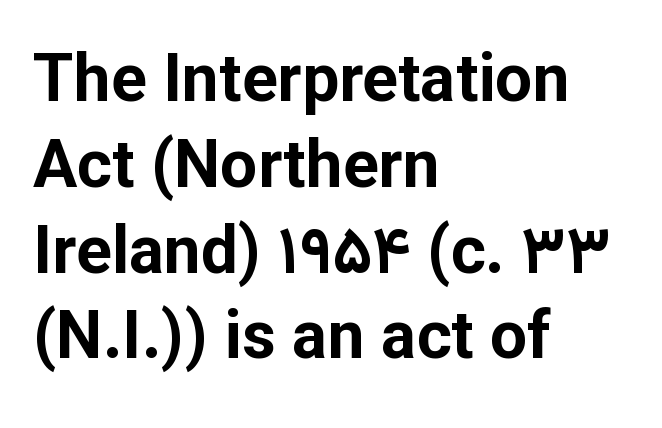
Q: Is the text bold? A: Yes.
Q: Is the text italic (slanted)? A: No, it is upright.
Q: Is the typeface a serif or a sans-serif typeface? A: Sans-serif.
Q: Is the text underlined? A: No.
Q: How is the paragraph aligned? A: Left-aligned.
Q: Is the spacing between letters normal or unusually wide? A: Normal.
Q: Is the spacing between lines tight, normal or loose? A: Normal.
Q: Width (condensed, normal, or wide)? A: Normal.
Q: Stroke contrast? A: Low.
Q: x-height? A: Medium.
Q: Monospaced? A: No.
